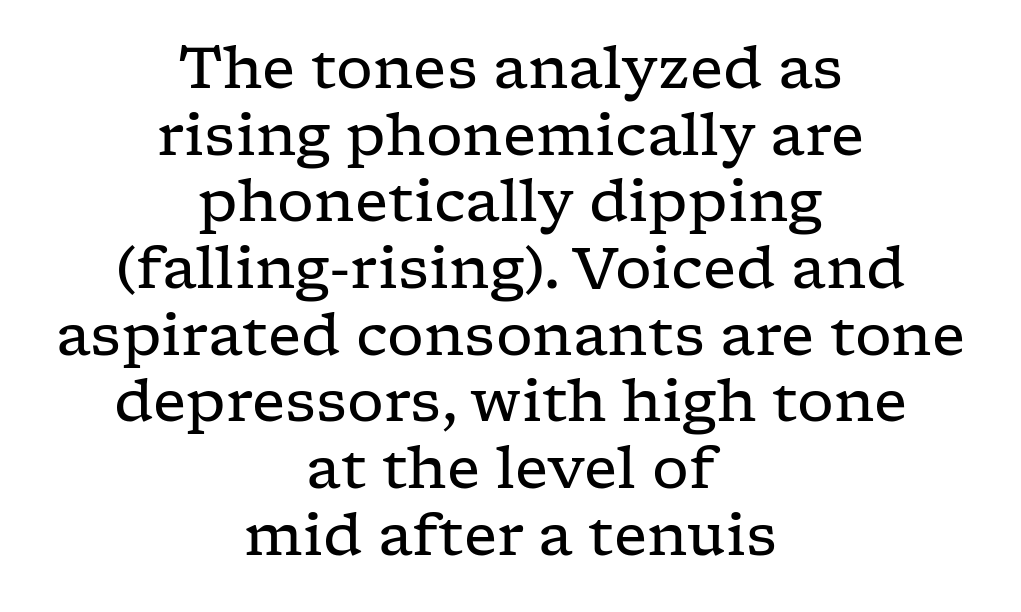
{"serif": "yes", "italic": "no", "bold": "no", "weight": "regular", "width": "wide", "stroke_contrast": "low", "x_height": "medium", "monospaced": "no", "underline": "no", "align": "center", "line_spacing": "tight", "line_spacing_ratio": 1.15, "letter_spacing": "normal", "letter_spacing_em": 0.0, "glyph_px": 58}
